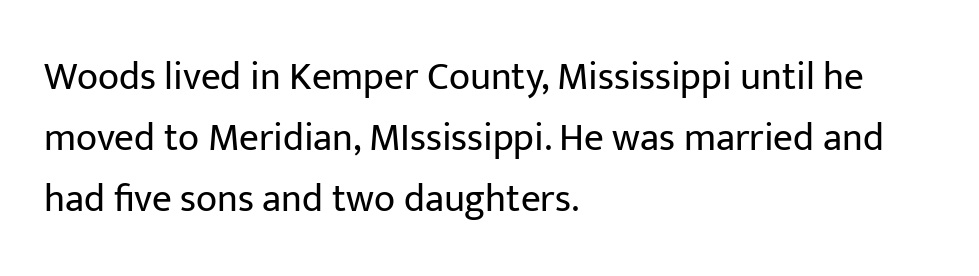
The image shows 39 px regular-weight sans-serif type, upright; set left-aligned, normal line spacing (1.56x), normal letter spacing, not underlined; low stroke contrast and a medium x-height.
